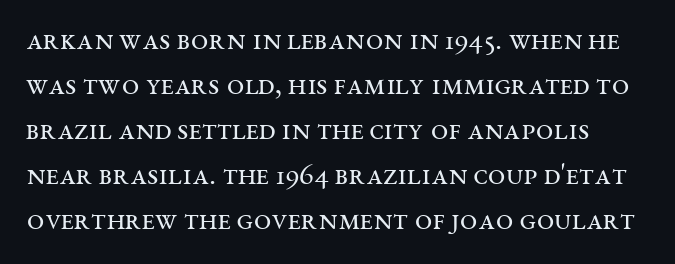
The image shows 31 px regular-weight, wide serif type, upright; set normal line spacing (1.45x), normal letter spacing, not underlined; medium stroke contrast and a large x-height.
